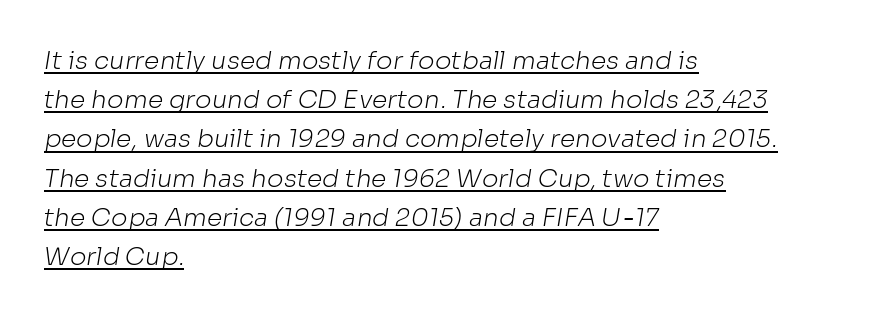
{"bold": "no", "underline": "yes", "align": "left", "line_spacing": "normal", "line_spacing_ratio": 1.57, "letter_spacing": "normal", "letter_spacing_em": 0.0, "glyph_px": 25}
